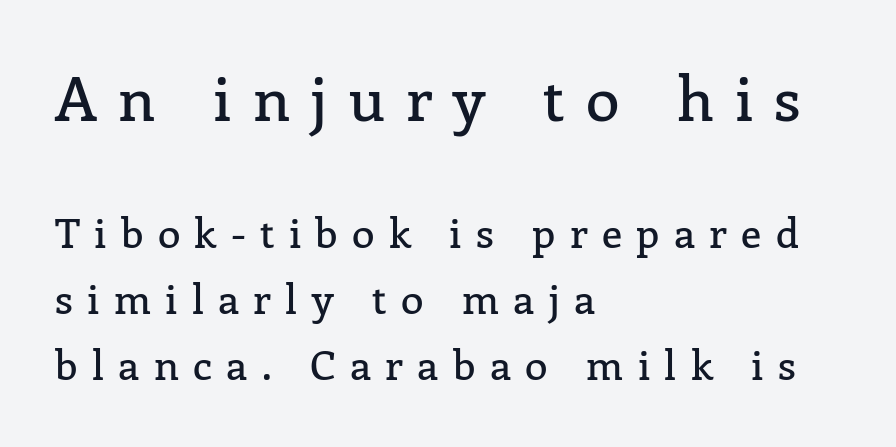
The image shows 61 px serif type, upright; set left-aligned, normal line spacing (1.62x), unusually wide letter spacing (+0.35 em), not underlined; the first (top) block is 1.49x larger; low stroke contrast and a medium x-height.
